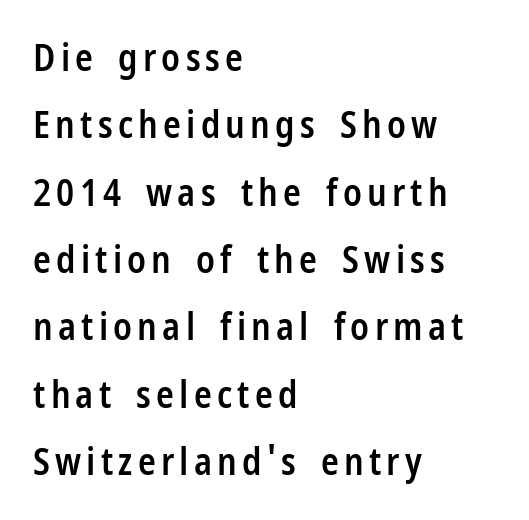
These lines carry some extra weight — a demibold, not a full bold. You could not count columns in this text — the font is proportionally spaced. Reading down the block, your eye returns to a fixed left position each line. Do the letters lean? They stand straight. Grotesque or geometric, the face here clearly has no serifs. Has an underline been added? It has not.
